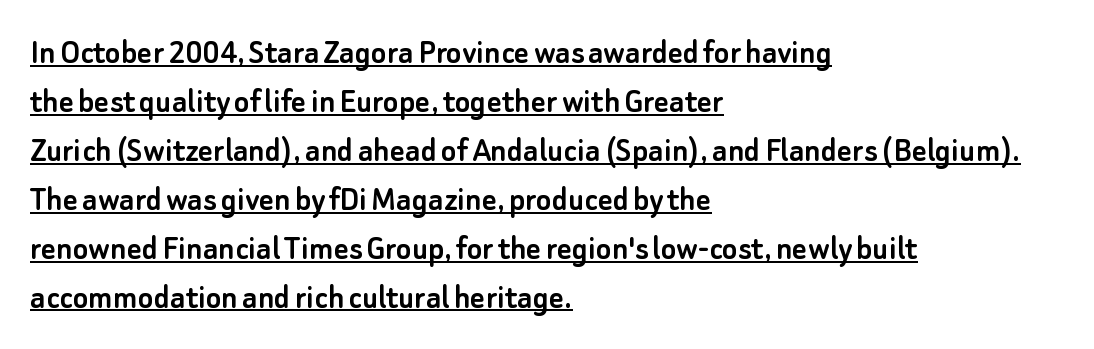
Q: Is the text italic (slanted)? A: No, it is upright.
Q: Is the typeface a serif or a sans-serif typeface? A: Sans-serif.
Q: Is the text underlined? A: Yes.
Q: How is the paragraph aligned? A: Left-aligned.
Q: Is the spacing between letters normal or unusually wide? A: Normal.
Q: Is the spacing between lines tight, normal or loose? A: Normal.
Q: Width (condensed, normal, or wide)? A: Normal.
Q: Stroke contrast? A: Low.
Q: x-height? A: Small.
Q: Monospaced? A: No.
